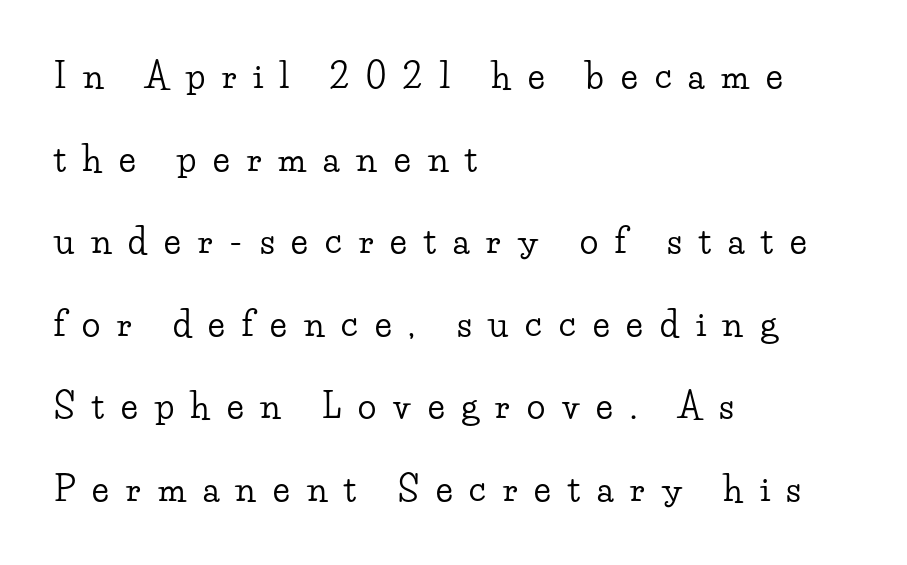
The image shows 34 px wide serif type, upright; set left-aligned, loose line spacing (2.43x), unusually wide letter spacing (+0.5 em), not underlined; low stroke contrast and a small x-height.
